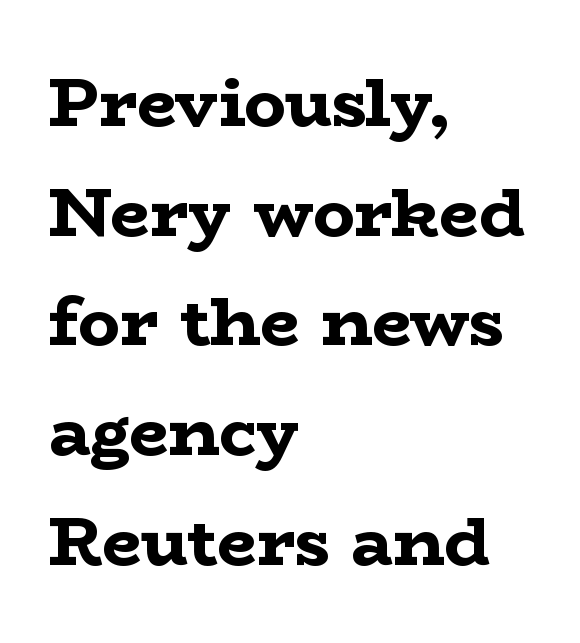
Q: Is the text bold? A: Yes.
Q: Is the text italic (slanted)? A: No, it is upright.
Q: Is the typeface a serif or a sans-serif typeface? A: Serif.
Q: Is the text underlined? A: No.
Q: How is the paragraph aligned? A: Left-aligned.
Q: Is the spacing between letters normal or unusually wide? A: Normal.
Q: Is the spacing between lines tight, normal or loose? A: Normal.
Q: Width (condensed, normal, or wide)? A: Wide.
Q: Stroke contrast? A: Low.
Q: x-height? A: Medium.
Q: Monospaced? A: No.
